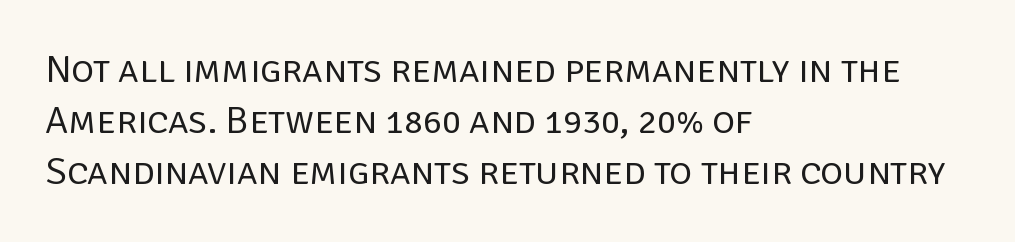
Students, note that the glyphs here touch the page at normal intervals. Underline: absent. The paragraph shown leans on its left margin. No letter is thick-stroked: the sample isn't bold. The lettering stays uniformly vertical, giving the passage a roman look.
